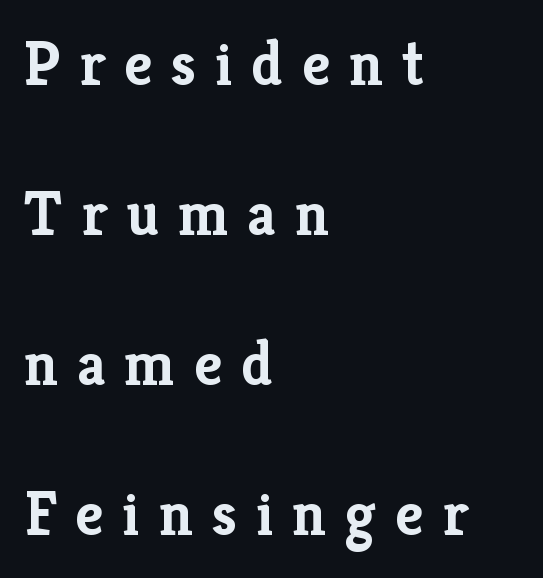
Q: Is the text bold? A: Yes.
Q: Is the text italic (slanted)? A: No, it is upright.
Q: Is the typeface a serif or a sans-serif typeface? A: Serif.
Q: Is the text underlined? A: No.
Q: How is the paragraph aligned? A: Left-aligned.
Q: Is the spacing between letters normal or unusually wide? A: Unusually wide.
Q: Is the spacing between lines tight, normal or loose? A: Loose.
Q: Width (condensed, normal, or wide)? A: Normal.
Q: Stroke contrast? A: Low.
Q: x-height? A: Medium.
Q: Monospaced? A: No.
